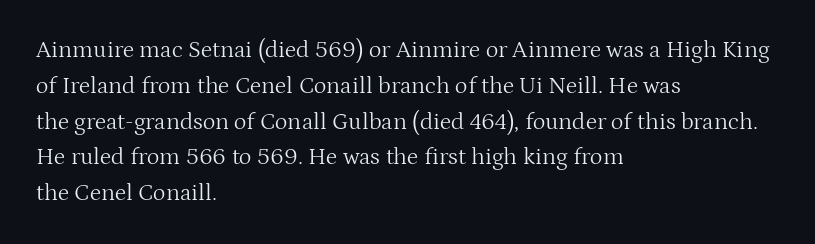
Q: Is the text bold? A: No.
Q: Is the text italic (slanted)? A: No, it is upright.
Q: Is the text underlined? A: No.
Q: How is the paragraph aligned? A: Left-aligned.
Q: Is the spacing between letters normal or unusually wide? A: Normal.
Q: Is the spacing between lines tight, normal or loose? A: Normal.
